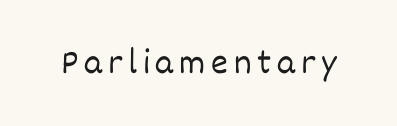
Q: Is the text bold? A: No.
Q: Is the text italic (slanted)? A: No, it is upright.
Q: Is the text underlined? A: No.
Q: Width (condensed, normal, or wide)? A: Normal.
Q: Stroke contrast? A: Low.
Q: x-height? A: Large.
Q: Monospaced? A: No.
